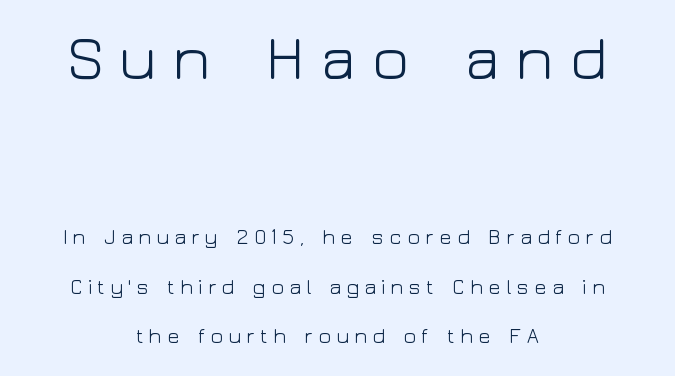
Spacing verdict: proportional, widths tailored to each character. The strip under each line holds only bare page. The emphasis by scale lands on block number one, above. Ascenders rise straight up at ninety degrees. The letterforms sit at book weight or below. Baseline-to-baseline distance is far greater than the letter height.
